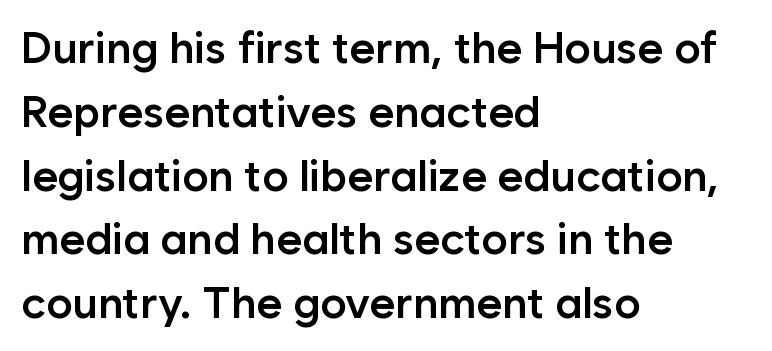
Q: Is the text bold? A: Semi-bold.
Q: Is the text italic (slanted)? A: No, it is upright.
Q: Is the typeface a serif or a sans-serif typeface? A: Sans-serif.
Q: Is the text underlined? A: No.
Q: How is the paragraph aligned? A: Left-aligned.
Q: Is the spacing between letters normal or unusually wide? A: Normal.
Q: Is the spacing between lines tight, normal or loose? A: Normal.
Q: Width (condensed, normal, or wide)? A: Normal.
Q: Stroke contrast? A: Low.
Q: x-height? A: Medium.
Q: Monospaced? A: No.
